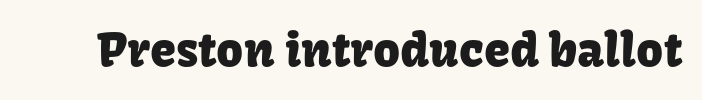
The image shows 47 px sans-serif type, upright; set normal letter spacing, not underlined; low stroke contrast and a medium x-height.
